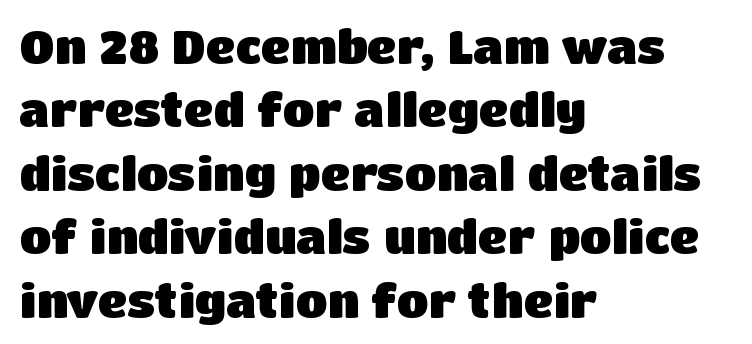
The image shows 46 px heavy sans-serif type, upright; set left-aligned, normal line spacing (1.38x), normal letter spacing, not underlined; low stroke contrast and a large x-height.
